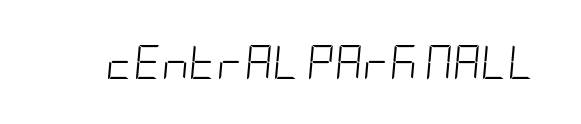
The image shows 34 px light, condensed type, italic (leaning right); set normal letter spacing, not underlined; low stroke contrast and a large x-height.
